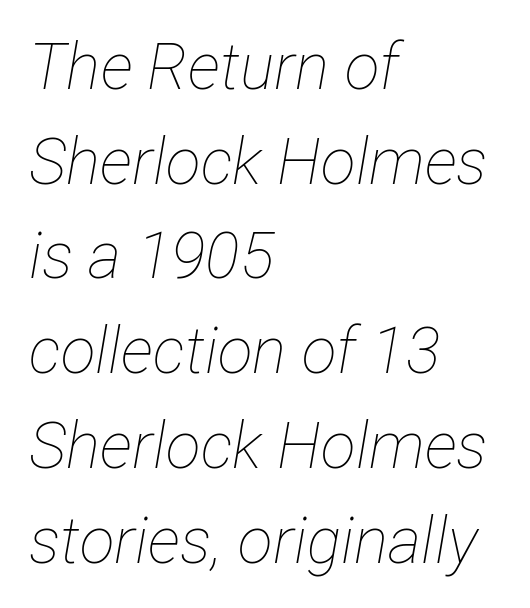
{"italic": "yes", "lean": "right", "slant_degrees": 12, "bold": "no", "weight": "thin", "width": "condensed", "stroke_contrast": "low", "x_height": "medium", "monospaced": "no", "underline": "no", "align": "left", "line_spacing": "normal", "line_spacing_ratio": 1.48, "letter_spacing": "normal", "letter_spacing_em": 0.0, "glyph_px": 64}
